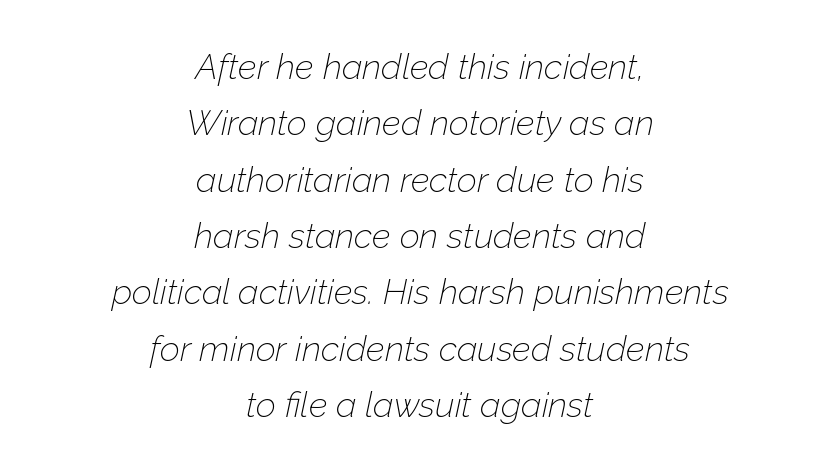
{"italic": "yes", "lean": "right", "slant_degrees": 12, "bold": "no", "weight": "thin", "width": "normal", "stroke_contrast": "low", "x_height": "medium", "monospaced": "no", "underline": "no", "align": "center", "line_spacing": "normal", "line_spacing_ratio": 1.61, "letter_spacing": "normal", "letter_spacing_em": 0.0, "glyph_px": 35}
